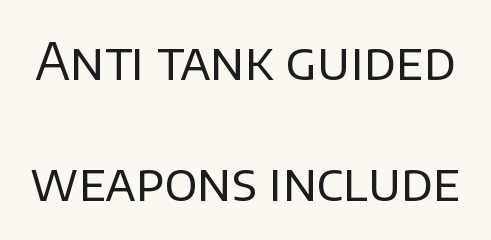
{"serif": "no", "italic": "no", "bold": "no", "weight": "regular", "width": "normal", "stroke_contrast": "low", "x_height": "large", "monospaced": "no", "underline": "no", "line_spacing": "loose", "line_spacing_ratio": 2.33, "letter_spacing": "normal", "letter_spacing_em": 0.0, "glyph_px": 52}
